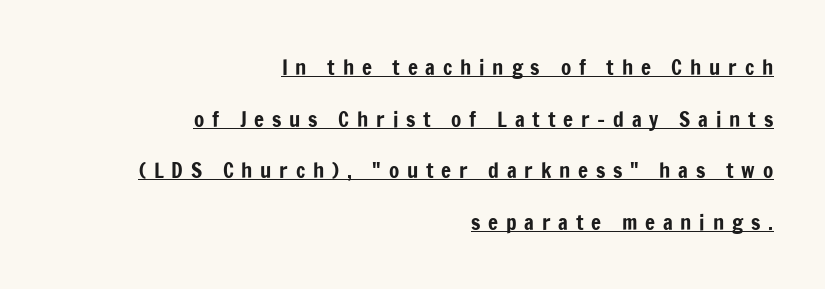
Q: Is the text italic (slanted)? A: No, it is upright.
Q: Is the text underlined? A: Yes.
Q: How is the paragraph aligned? A: Right-aligned.
Q: Is the spacing between letters normal or unusually wide? A: Unusually wide.
Q: Is the spacing between lines tight, normal or loose? A: Loose.
